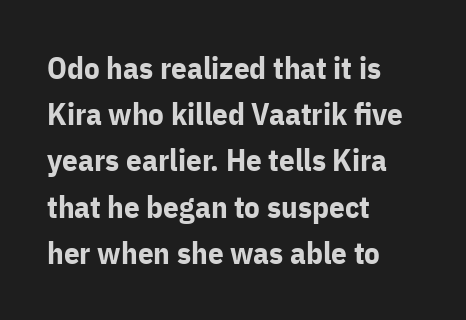
The image shows 31 px bold sans-serif type, upright; set left-aligned, normal line spacing (1.49x), normal letter spacing, not underlined; low stroke contrast and a medium x-height.
